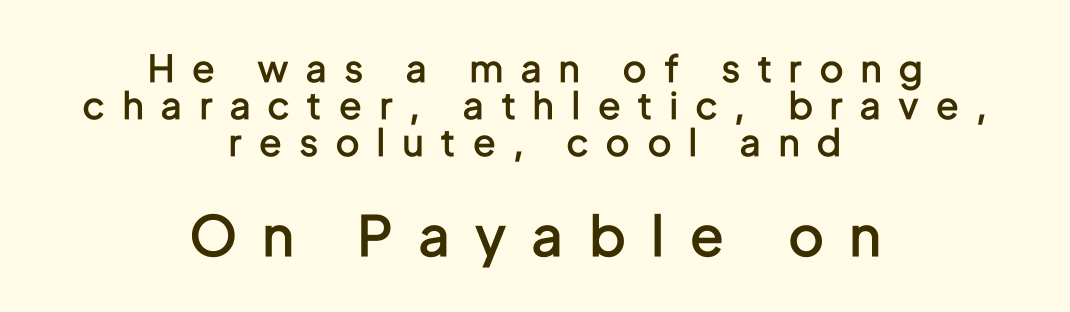
Reading top to bottom, the characters get bigger at the block break. The letterforms stand isolated, each surrounded by extra space. Proportional: the letters do not fall into vertical columns. The block of text is dense from top to bottom, with scant space between rows. This sample uses a sans-serif face.
